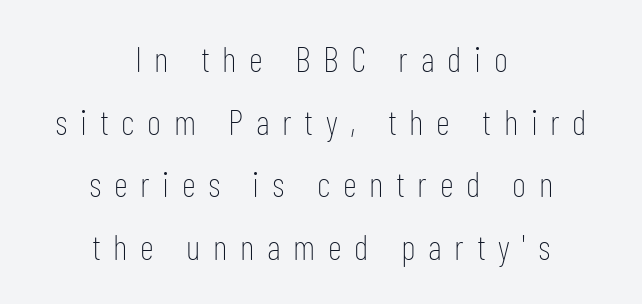
{"serif": "no", "italic": "no", "bold": "no", "weight": "thin", "width": "condensed", "stroke_contrast": "low", "x_height": "medium", "monospaced": "no", "underline": "no", "align": "center", "line_spacing_ratio": 1.79, "letter_spacing": "wide", "letter_spacing_em": 0.36, "glyph_px": 35}
